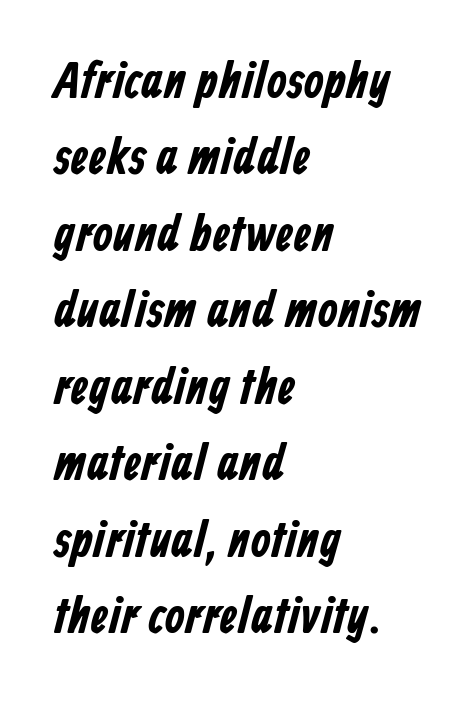
The image shows 51 px condensed sans-serif type; set left-aligned, normal line spacing (1.5x), normal letter spacing, not underlined; low stroke contrast and a medium x-height.
